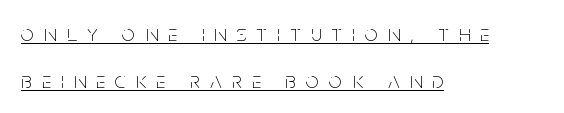
The image shows 23 px text type, upright; set left-aligned, loose line spacing (2.04x), unusually wide letter spacing (+0.45 em), underlined.
